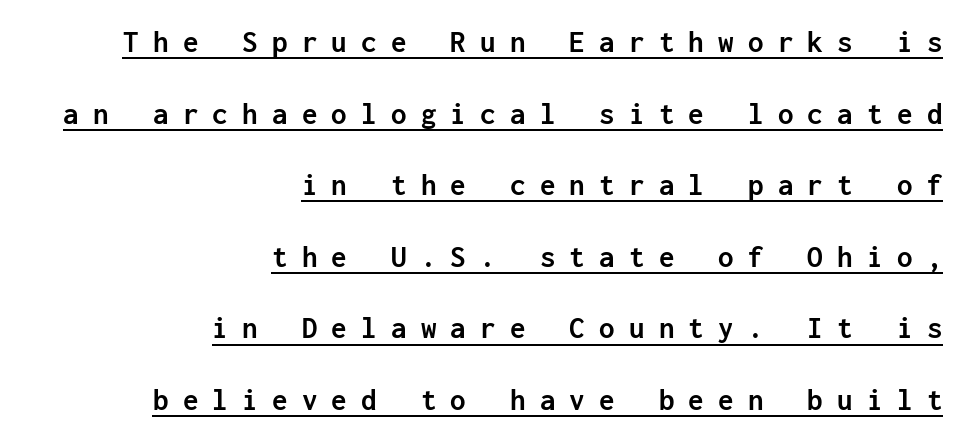
Q: Is the text bold? A: Yes.
Q: Is the text italic (slanted)? A: No, it is upright.
Q: Is the typeface a serif or a sans-serif typeface? A: Sans-serif.
Q: Is the text underlined? A: Yes.
Q: How is the paragraph aligned? A: Right-aligned.
Q: Is the spacing between letters normal or unusually wide? A: Unusually wide.
Q: Is the spacing between lines tight, normal or loose? A: Loose.
Q: Width (condensed, normal, or wide)? A: Normal.
Q: Stroke contrast? A: Low.
Q: x-height? A: Medium.
Q: Monospaced? A: Yes.
